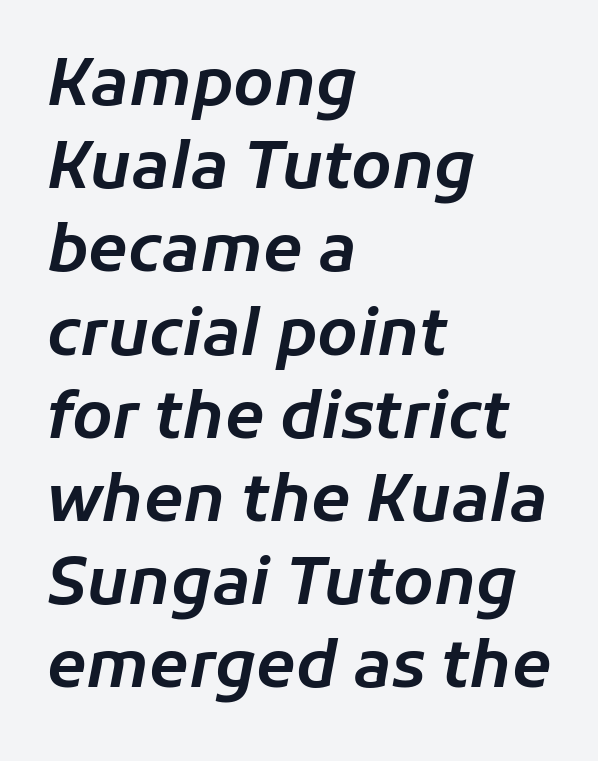
Q: Is the text italic (slanted)? A: Yes, it leans right by about 11 degrees.
Q: Is the text underlined? A: No.
Q: How is the paragraph aligned? A: Left-aligned.
Q: Is the spacing between letters normal or unusually wide? A: Normal.
Q: Is the spacing between lines tight, normal or loose? A: Normal.
Q: Width (condensed, normal, or wide)? A: Normal.
Q: Stroke contrast? A: Low.
Q: x-height? A: Medium.
Q: Monospaced? A: No.
